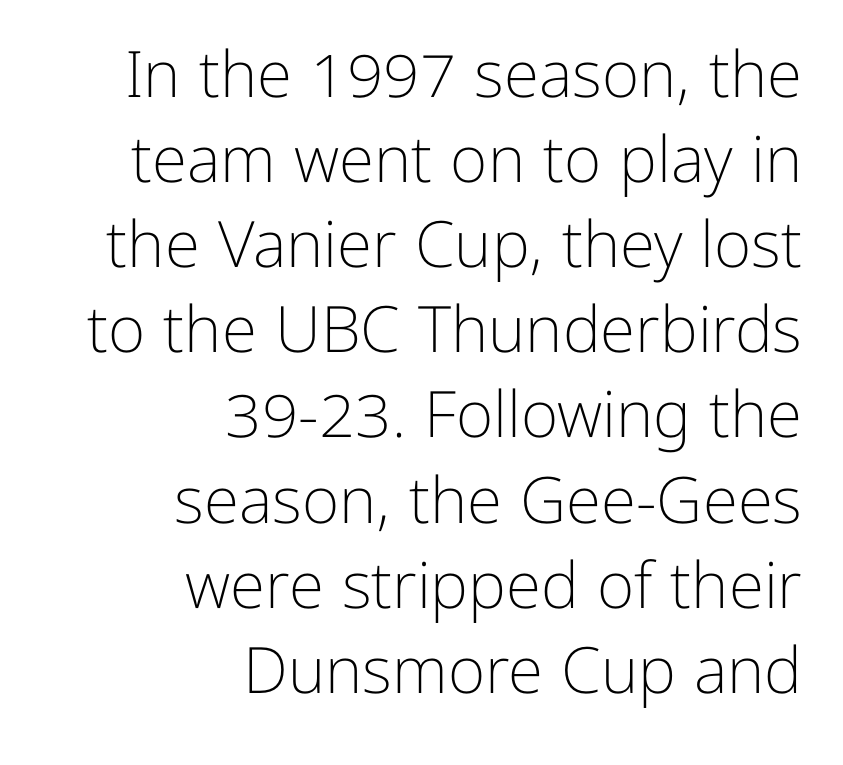
{"serif": "no", "italic": "no", "bold": "no", "weight": "light", "width": "normal", "stroke_contrast": "low", "x_height": "medium", "monospaced": "no", "underline": "no", "align": "right", "line_spacing": "normal", "line_spacing_ratio": 1.33, "letter_spacing": "normal", "letter_spacing_em": 0.0, "glyph_px": 64}
